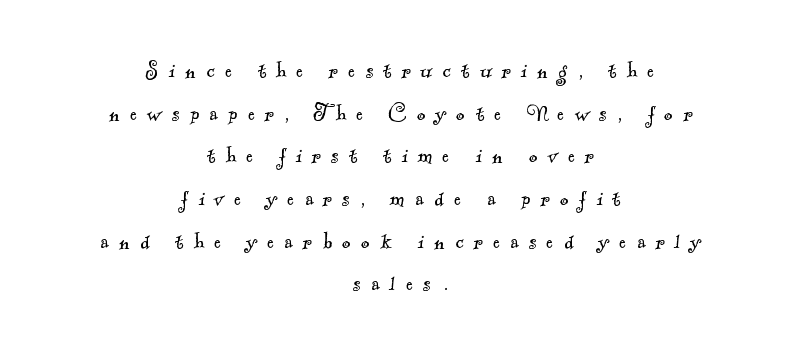
Q: Is the text bold? A: No.
Q: Is the text underlined? A: No.
Q: How is the paragraph aligned? A: Centered.
Q: Is the spacing between letters normal or unusually wide? A: Unusually wide.
Q: Is the spacing between lines tight, normal or loose? A: Normal.
